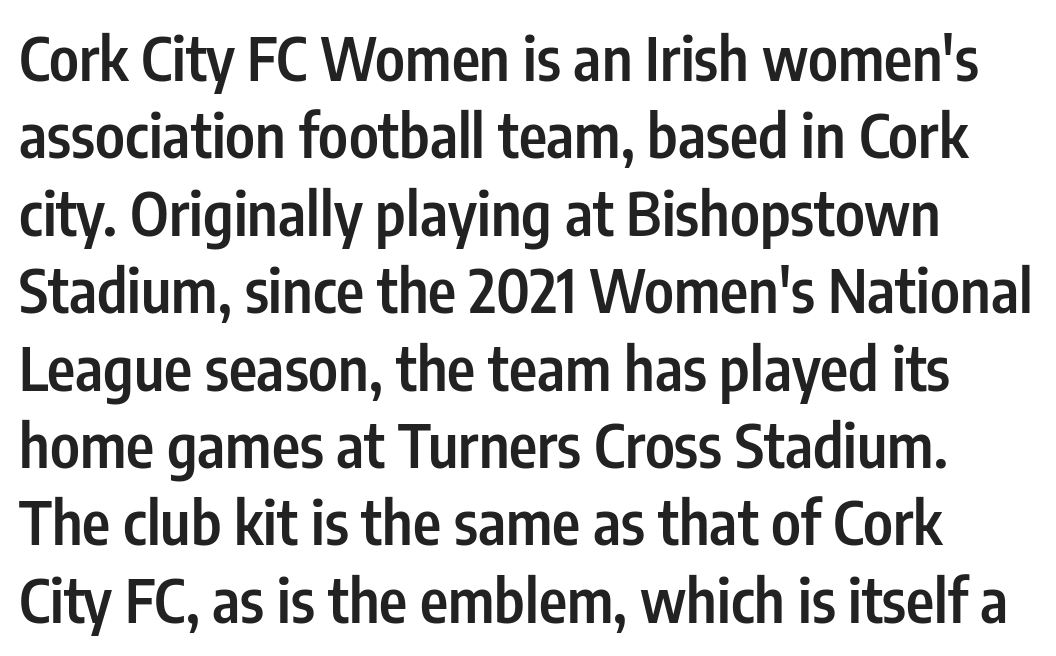
Is this a fixed-width face? No — the glyphs have proportional, varying widths. A semibold gives these letters moderate extra thickness, short of bold. Designer's note — italics off, roman on. No extra tracking has been applied to these lines. This is sans-serif lettering, the kind often seen on screens and signage. Does the leading feel generous? No, just average.
